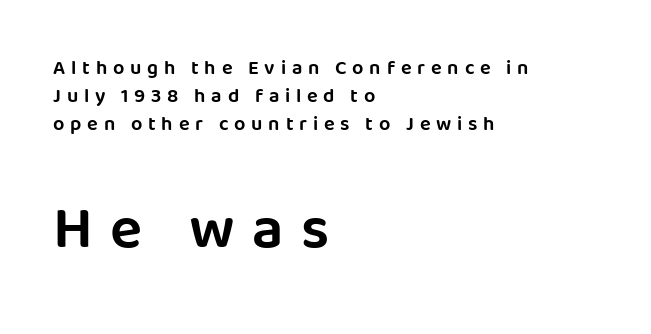
The image shows 60 px sans-serif type, upright; set left-aligned, normal line spacing (1.39x), unusually wide letter spacing (+0.29 em), not underlined; the second (bottom) block is 3.0x larger; low stroke contrast and a large x-height.
